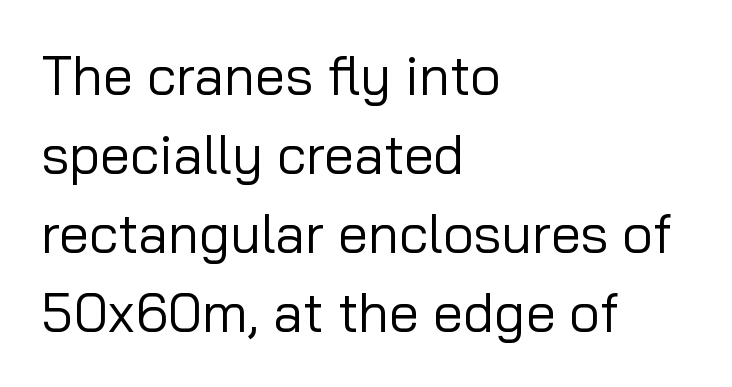
Q: Is the text bold? A: No.
Q: Is the text italic (slanted)? A: No, it is upright.
Q: Is the typeface a serif or a sans-serif typeface? A: Sans-serif.
Q: Is the text underlined? A: No.
Q: How is the paragraph aligned? A: Left-aligned.
Q: Is the spacing between letters normal or unusually wide? A: Normal.
Q: Is the spacing between lines tight, normal or loose? A: Normal.
Q: Width (condensed, normal, or wide)? A: Normal.
Q: Stroke contrast? A: Low.
Q: x-height? A: Medium.
Q: Monospaced? A: No.
